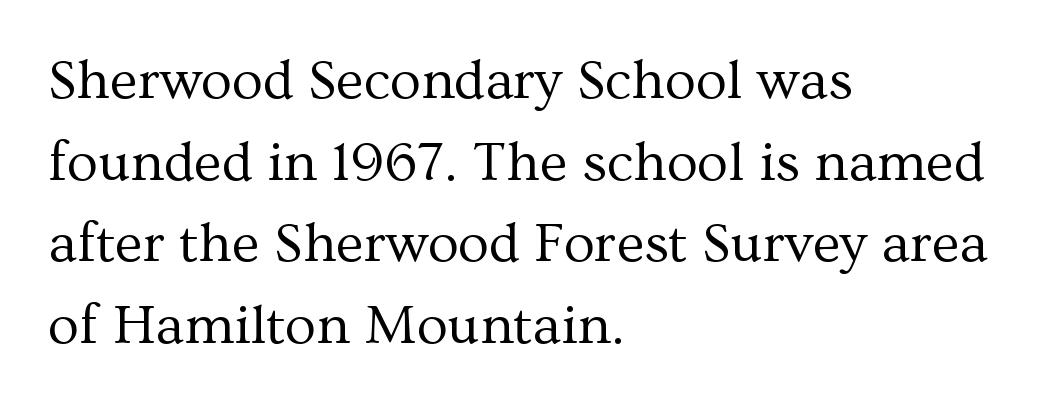
Q: Is the text bold? A: No.
Q: Is the text italic (slanted)? A: No, it is upright.
Q: Is the typeface a serif or a sans-serif typeface? A: Serif.
Q: Is the text underlined? A: No.
Q: How is the paragraph aligned? A: Left-aligned.
Q: Is the spacing between letters normal or unusually wide? A: Normal.
Q: Is the spacing between lines tight, normal or loose? A: Normal.
Q: Width (condensed, normal, or wide)? A: Normal.
Q: Stroke contrast? A: Medium.
Q: x-height? A: Medium.
Q: Monospaced? A: No.
